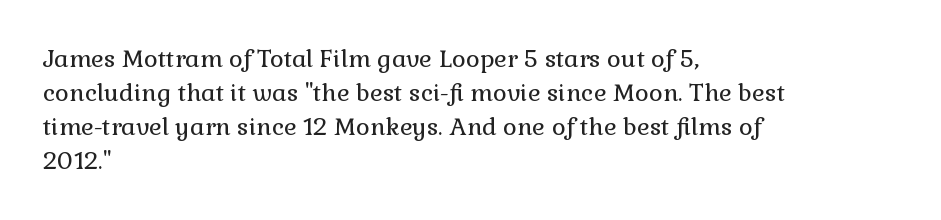
The image shows 24 px text type, upright; set left-aligned, normal line spacing (1.41x), normal letter spacing, not underlined.
